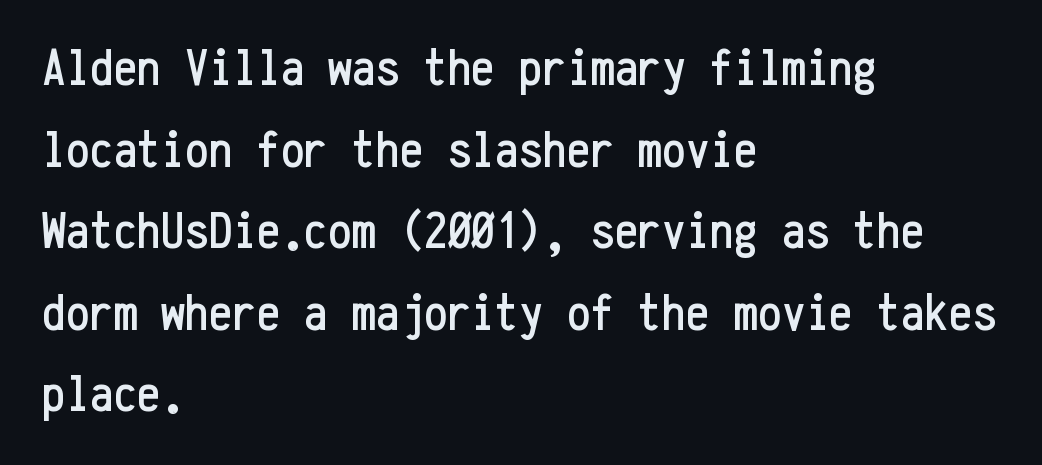
Vertically, the passage feels balanced, rows spaced as you'd expect. This is the regular roman posture of the typeface. The zone under the glyphs is completely vacant. Look at the tracking — it's just the regular setting, nothing added. The passage shown is typed in a monospace face where columns stay perfectly aligned. No feet cap the strokes, marking this as sans-serif type.
